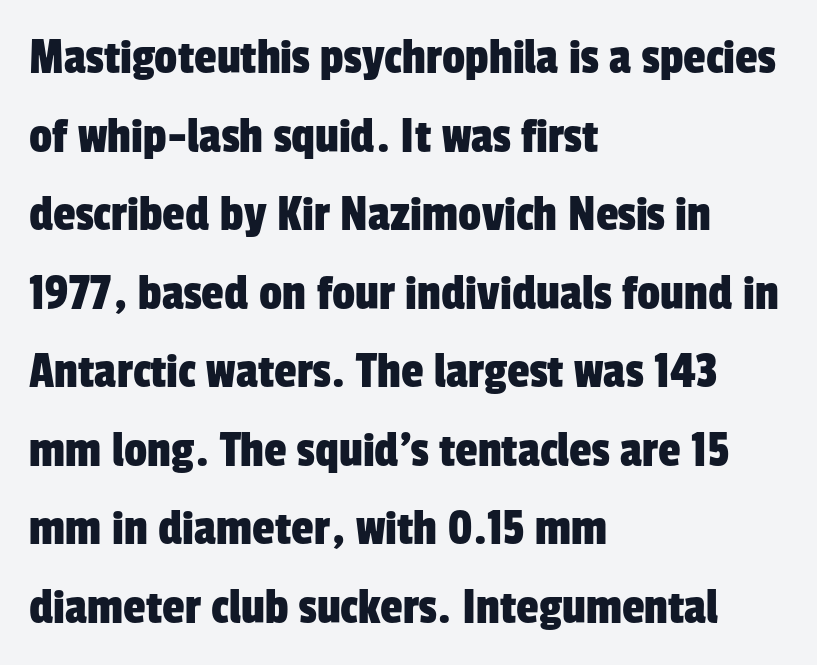
Nope, no serifs anywhere on these letters. Notice how descenders clear the ascenders below comfortably — that's standard leading. Tracking value appears to be zero — textbook default spacing. Compared with a centered layout, this one pins lines to the left instead.
